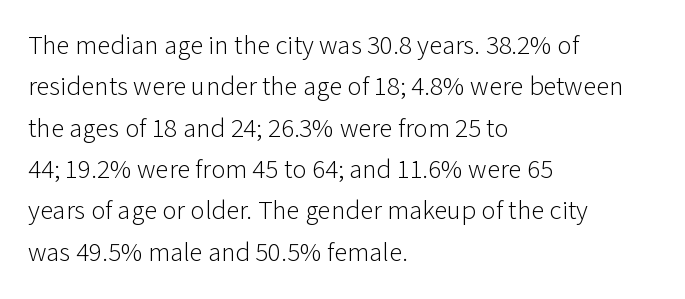
In terms of leading, this rendering sits right in the middle. The lettering stays uniformly vertical, giving the passage a roman look. Decoration check: the copy has no underline. The passage shown is not bold in any degree. How are the letters spaced? Ordinarily, with no added tracking.
